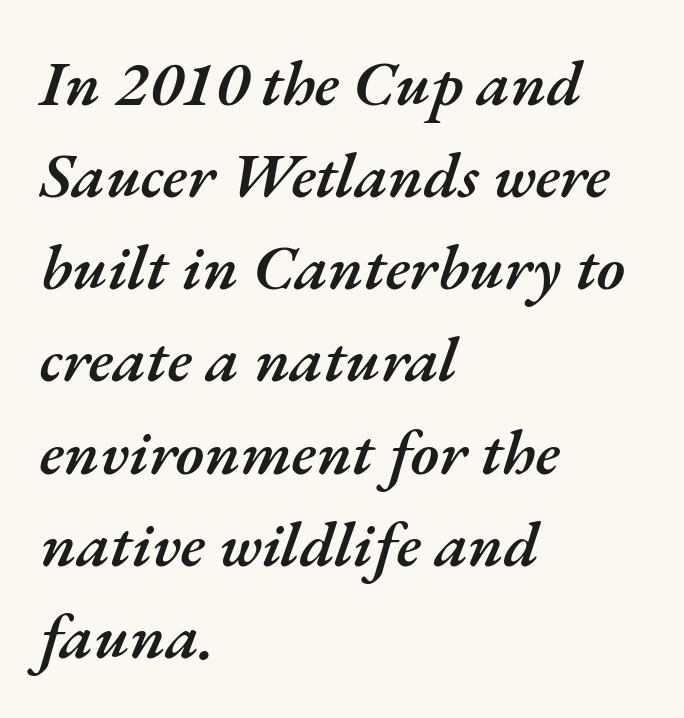
{"italic": "yes", "lean": "right", "slant_degrees": 17, "bold": "semi", "weight": "semibold", "width": "normal", "stroke_contrast": "medium", "x_height": "small", "monospaced": "no", "underline": "no", "align": "left", "line_spacing": "normal", "line_spacing_ratio": 1.44, "letter_spacing": "normal", "letter_spacing_em": 0.0, "glyph_px": 64}
